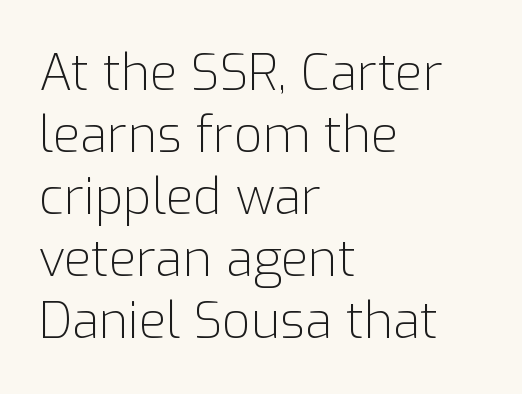
The strokes carry an ordinary text weight at most. Nobody touched the tracking dial on this one. Notice how the passage keeps a crisp vertical edge on the left only. The characters display no serif detailing; their extremities are plain. Check under the words: just untouched page.
